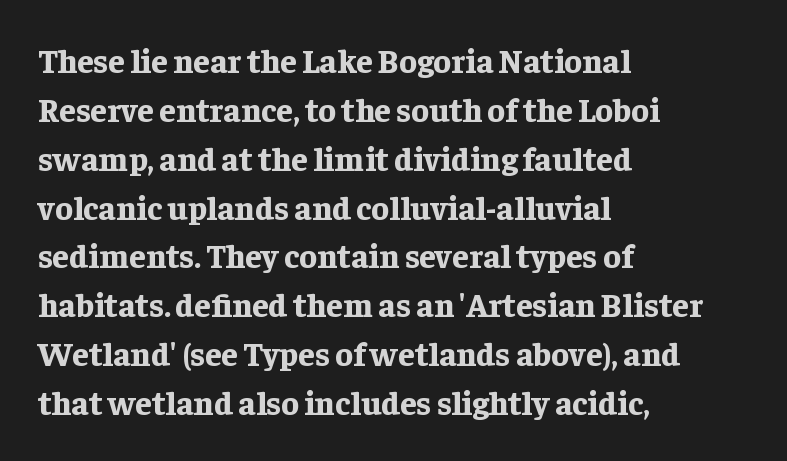
Q: Is the text bold? A: Yes.
Q: Is the text italic (slanted)? A: No, it is upright.
Q: Is the typeface a serif or a sans-serif typeface? A: Serif.
Q: Is the text underlined? A: No.
Q: How is the paragraph aligned? A: Left-aligned.
Q: Is the spacing between letters normal or unusually wide? A: Normal.
Q: Is the spacing between lines tight, normal or loose? A: Normal.
Q: Width (condensed, normal, or wide)? A: Normal.
Q: Stroke contrast? A: Low.
Q: x-height? A: Medium.
Q: Monospaced? A: No.
